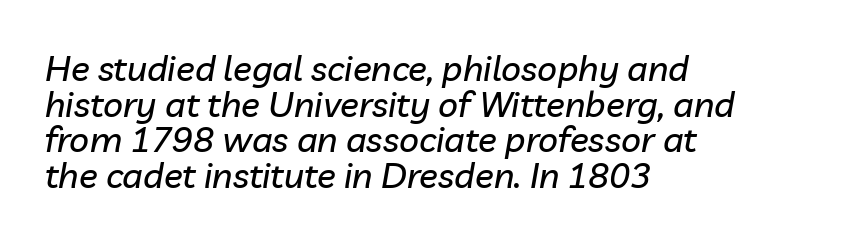
{"italic": "yes", "lean": "right", "slant_degrees": 10, "width": "normal", "stroke_contrast": "low", "x_height": "medium", "monospaced": "no", "underline": "no", "align": "left", "line_spacing": "tight", "line_spacing_ratio": 1.02, "letter_spacing": "normal", "letter_spacing_em": 0.0, "glyph_px": 35}
